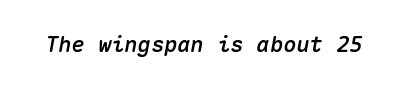
The image shows 22 px text type, italic (leaning right); set normal letter spacing, not underlined.
